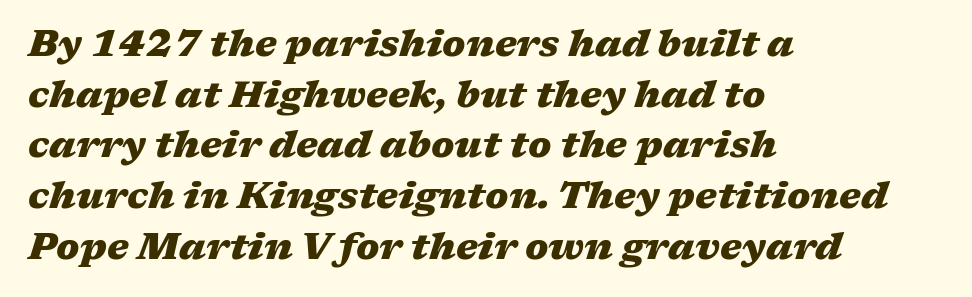
The image shows 37 px heavy, wide type, italic (leaning right); set left-aligned, normal line spacing (1.37x), normal letter spacing, not underlined; medium stroke contrast and a medium x-height.
